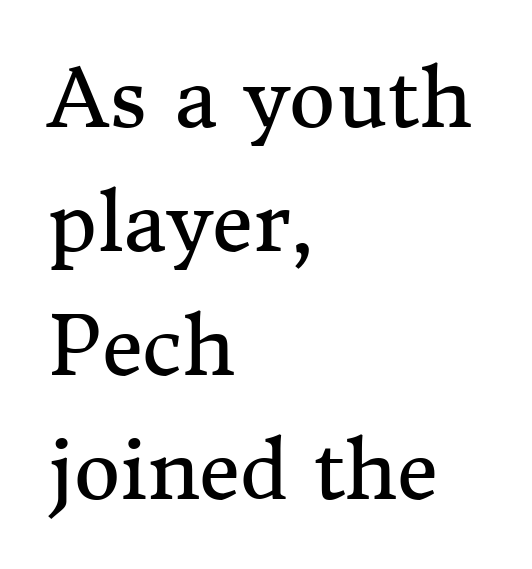
Q: Is the text bold? A: No.
Q: Is the text italic (slanted)? A: No, it is upright.
Q: Is the typeface a serif or a sans-serif typeface? A: Serif.
Q: Is the text underlined? A: No.
Q: How is the paragraph aligned? A: Left-aligned.
Q: Is the spacing between letters normal or unusually wide? A: Normal.
Q: Is the spacing between lines tight, normal or loose? A: Normal.
Q: Width (condensed, normal, or wide)? A: Normal.
Q: Stroke contrast? A: Medium.
Q: x-height? A: Medium.
Q: Monospaced? A: No.
